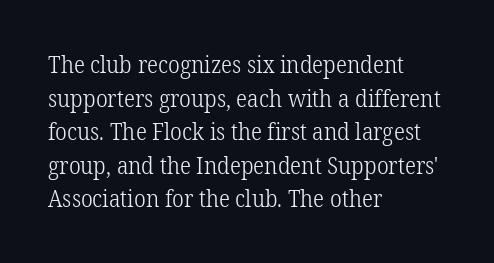
The image shows 23 px text type, upright; set left-aligned, normal line spacing (1.46x), normal letter spacing, not underlined.
